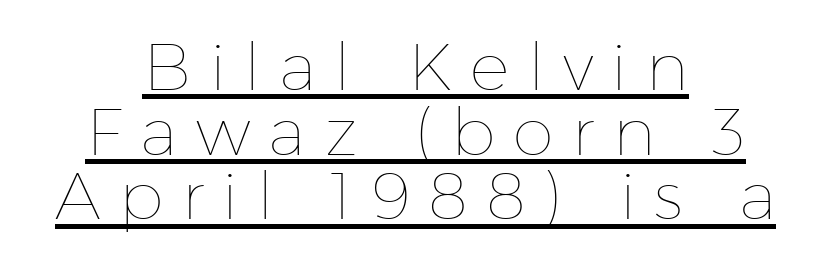
The image shows 66 px thin type, upright; set centered, tight line spacing (0.98x), unusually wide letter spacing (+0.28 em), underlined; low stroke contrast and a medium x-height.
